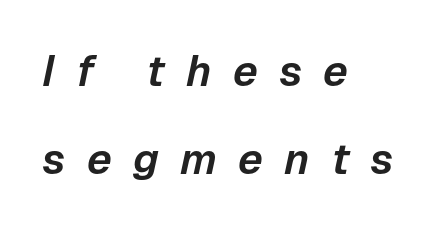
Left-aligned paragraph, ragged on the right. Compared with typical paragraphs, the rows here are farther apart. Someone cranked the tracking dial way up on this one. Quick note: italic.
